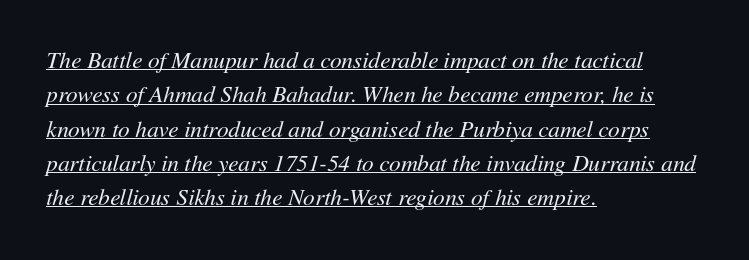
The image shows 23 px text type, italic (leaning right); set left-aligned, normal line spacing (1.49x), normal letter spacing, underlined.
